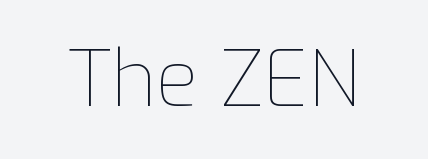
Descenders hang freely into open space. Compared with a typical body face, this is equally light or lighter still. These lines are rendered in a variable-pitch font. Posture: vertical. Tracking value appears to be zero — textbook default spacing.
